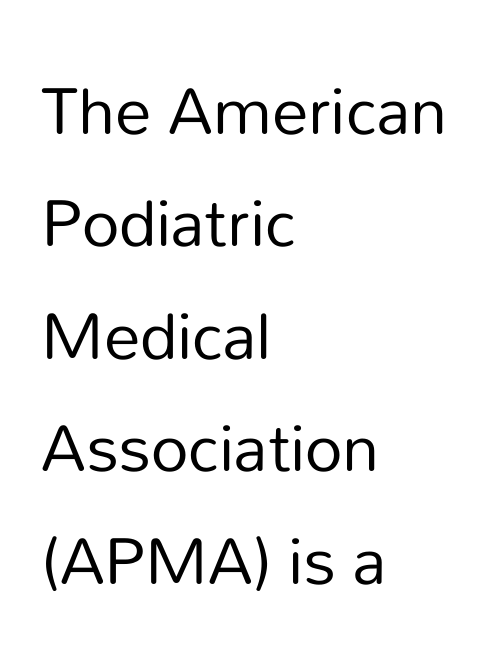
Classification — sans serif. Every stem runs plumb, perpendicular to the baseline. Whoever set this chose a conventional vertical rhythm. A typesetter would call this proportional, since set widths differ per character.
